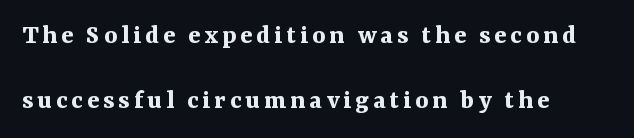
{"serif": "yes", "italic": "no", "bold": "yes", "weight": "bold", "width": "normal", "stroke_contrast": "medium", "x_height": "medium", "monospaced": "no", "underline": "no", "align": "left", "line_spacing": "loose", "line_spacing_ratio": 2.32, "glyph_px": 28}
